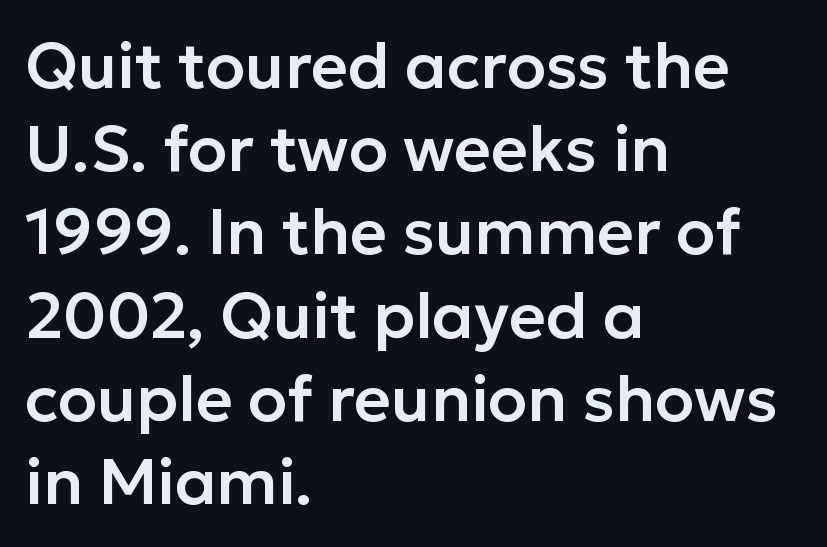
In terms of letterspacing, this is plain default setting. Casual observation: everything's shoved over to the left. Glance below the letters and you will spot only blank space. The letters stand straight up with perfectly vertical stems.
